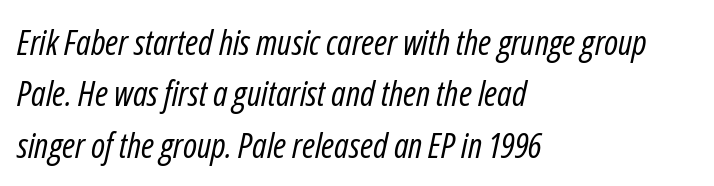
Interline gaps are of average width in this sample. In CSS terms this would be text-align: left. A bare baseline throughout the passage. The face looks like a standard text weight, possibly lighter. Posture: slanted.
